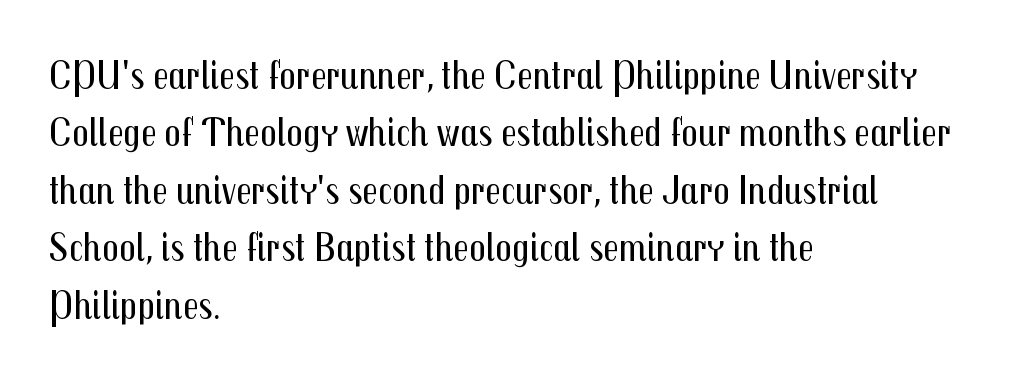
Q: Is the text bold? A: No.
Q: Is the text italic (slanted)? A: No, it is upright.
Q: Is the typeface a serif or a sans-serif typeface? A: Sans-serif.
Q: Is the text underlined? A: No.
Q: How is the paragraph aligned? A: Left-aligned.
Q: Is the spacing between letters normal or unusually wide? A: Normal.
Q: Is the spacing between lines tight, normal or loose? A: Normal.
Q: Width (condensed, normal, or wide)? A: Condensed.
Q: Stroke contrast? A: Medium.
Q: x-height? A: Medium.
Q: Monospaced? A: No.
